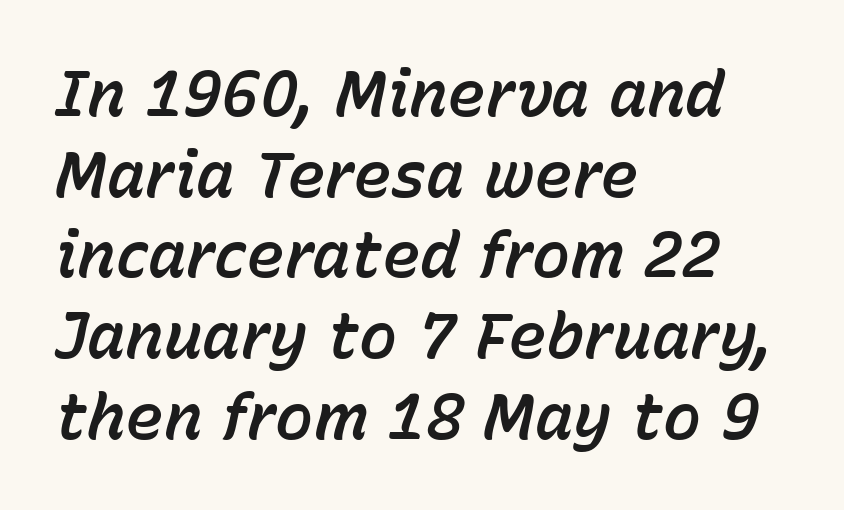
Q: Is the text italic (slanted)? A: Yes, it leans right by about 15 degrees.
Q: Is the text underlined? A: No.
Q: How is the paragraph aligned? A: Left-aligned.
Q: Is the spacing between letters normal or unusually wide? A: Normal.
Q: Is the spacing between lines tight, normal or loose? A: Normal.
Q: Width (condensed, normal, or wide)? A: Normal.
Q: Stroke contrast? A: Low.
Q: x-height? A: Medium.
Q: Monospaced? A: No.
